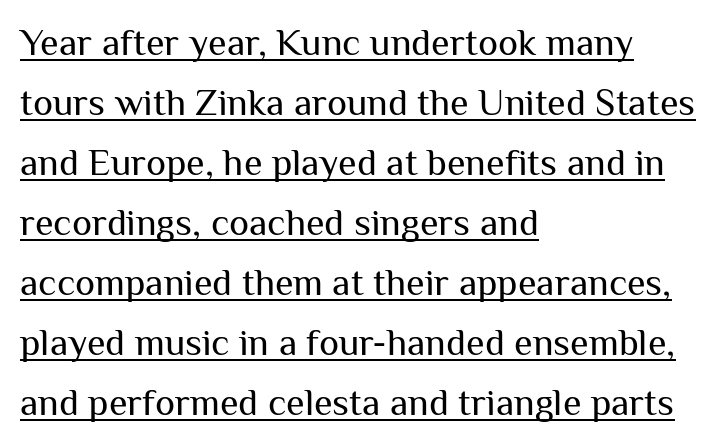
Does the lettering tilt? It doesn't — this is upright. A typesetter would call this proportional, since set widths differ per character. Typeset ragged right — the left edge is the straight one. The characters are drawn with everyday or finer stroke widths. Does the type have serifs? No, each stem ends abruptly.
